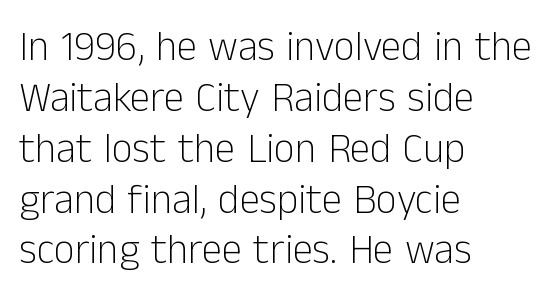
{"serif": "no", "italic": "no", "bold": "no", "weight": "light", "width": "normal", "stroke_contrast": "low", "x_height": "medium", "monospaced": "no", "underline": "no", "align": "left", "line_spacing_ratio": 1.24, "letter_spacing": "normal", "letter_spacing_em": 0.0, "glyph_px": 41}
